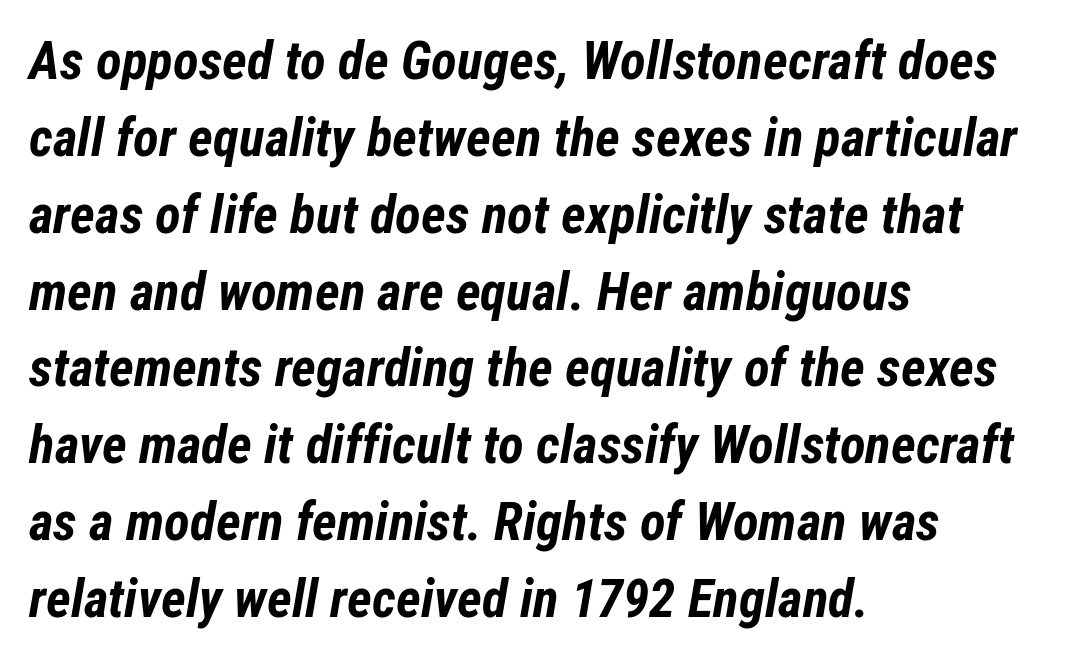
The image shows 53 px bold, condensed type, italic (leaning right); set left-aligned, normal line spacing (1.45x), normal letter spacing, not underlined; low stroke contrast and a medium x-height.
